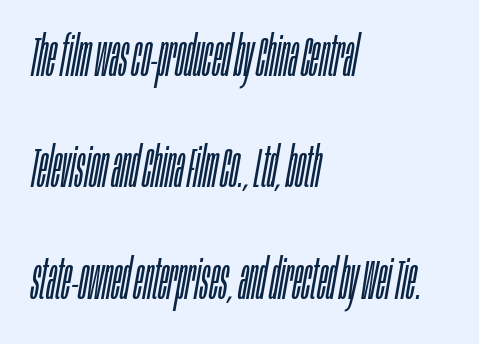
Quick note: underline off. The strokes are not fattened; the text isn't bold. The typesetter chose a ragged-right arrangement here. The face used here is rendered with its standard letterfit. Compared with ordinary roman type, these characters are visibly tilted.
